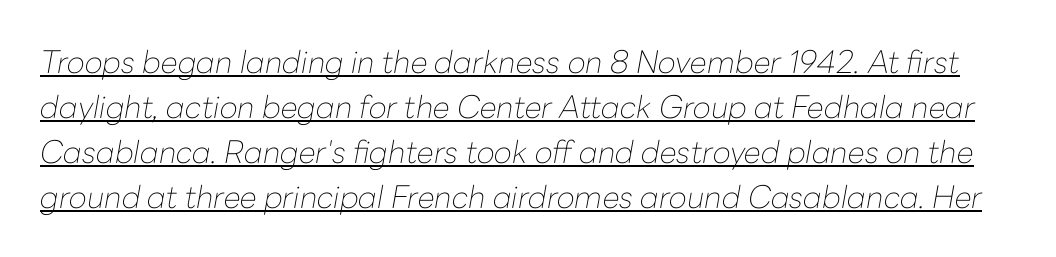
Q: Is the text bold? A: No.
Q: Is the text italic (slanted)? A: Yes, it leans right by about 10 degrees.
Q: Is the text underlined? A: Yes.
Q: Is the spacing between letters normal or unusually wide? A: Normal.
Q: Is the spacing between lines tight, normal or loose? A: Normal.
Q: Width (condensed, normal, or wide)? A: Normal.
Q: Stroke contrast? A: Low.
Q: x-height? A: Medium.
Q: Monospaced? A: No.
